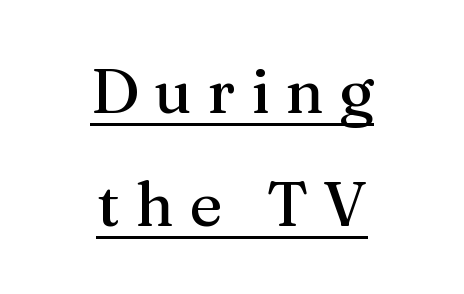
{"serif": "yes", "italic": "no", "width": "normal", "stroke_contrast": "medium", "x_height": "medium", "monospaced": "no", "underline": "yes", "align": "center", "line_spacing_ratio": 1.79, "letter_spacing": "wide", "letter_spacing_em": 0.24, "glyph_px": 63}
